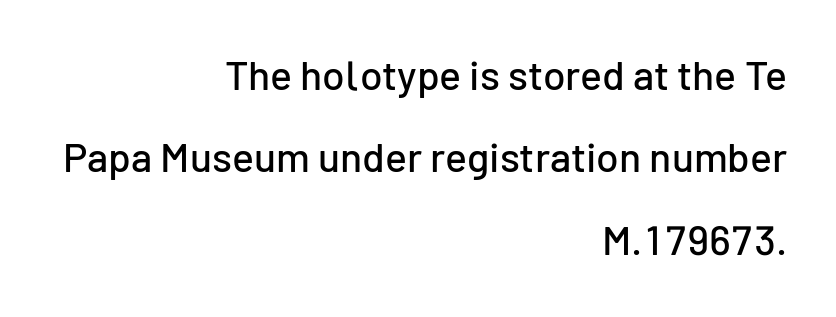
{"serif": "no", "italic": "no", "width": "normal", "stroke_contrast": "low", "x_height": "medium", "monospaced": "no", "underline": "no", "align": "right", "line_spacing": "loose", "line_spacing_ratio": 2.01, "letter_spacing": "normal", "letter_spacing_em": 0.0, "glyph_px": 41}
